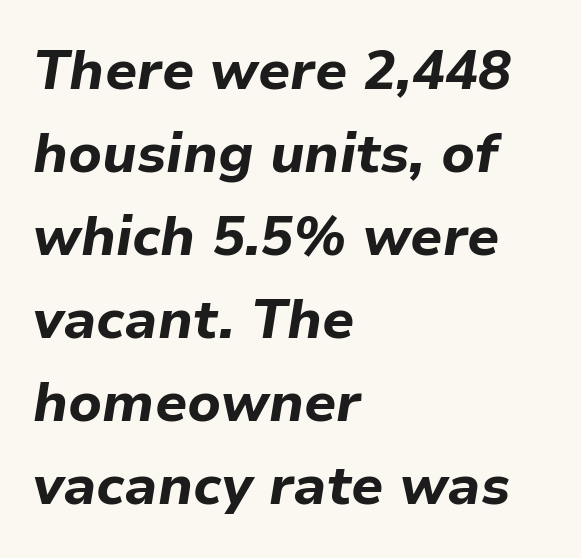
Q: Is the text bold? A: Yes.
Q: Is the text italic (slanted)? A: Yes, it leans right by about 9 degrees.
Q: Is the text underlined? A: No.
Q: How is the paragraph aligned? A: Left-aligned.
Q: Is the spacing between letters normal or unusually wide? A: Normal.
Q: Is the spacing between lines tight, normal or loose? A: Normal.
Q: Width (condensed, normal, or wide)? A: Normal.
Q: Stroke contrast? A: Low.
Q: x-height? A: Medium.
Q: Monospaced? A: No.
